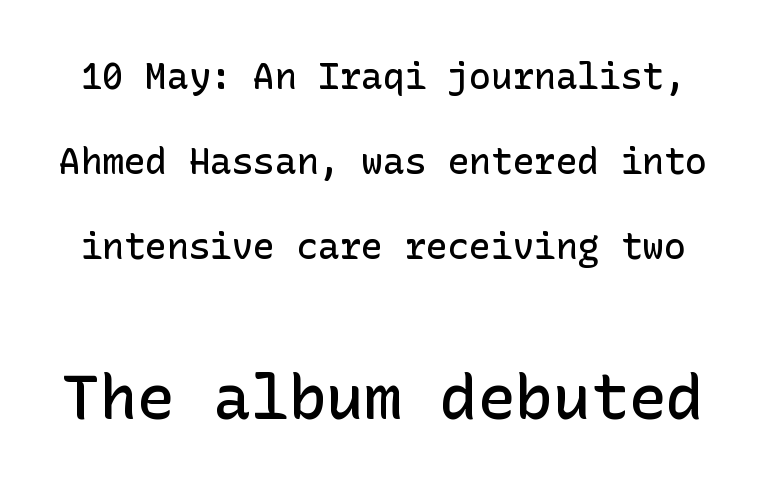
{"serif": "no", "italic": "no", "bold": "semi", "weight": "semibold", "width": "normal", "stroke_contrast": "low", "x_height": "medium", "underline": "no", "line_spacing": "loose", "line_spacing_ratio": 2.36, "letter_spacing": "normal", "letter_spacing_em": 0.0, "larger_block": "second", "size_ratio": 1.75, "glyph_px": 63}
